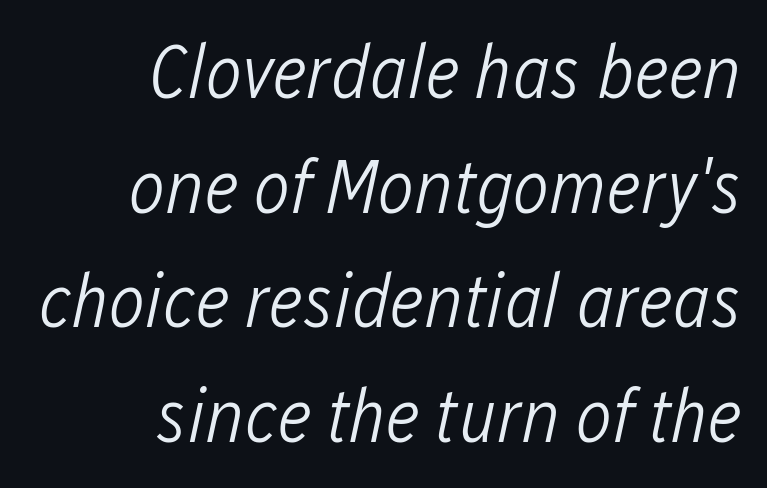
Q: Is the text bold? A: No.
Q: Is the text italic (slanted)? A: Yes, it leans right by about 12 degrees.
Q: Is the text underlined? A: No.
Q: How is the paragraph aligned? A: Right-aligned.
Q: Is the spacing between letters normal or unusually wide? A: Normal.
Q: Is the spacing between lines tight, normal or loose? A: Normal.
Q: Width (condensed, normal, or wide)? A: Condensed.
Q: Stroke contrast? A: Low.
Q: x-height? A: Medium.
Q: Monospaced? A: No.
